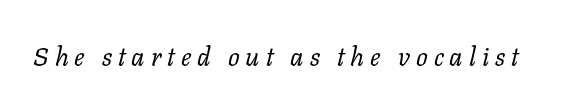
{"italic": "yes", "lean": "right", "slant_degrees": 11, "bold": "no", "underline": "no", "letter_spacing": "wide", "letter_spacing_em": 0.23, "glyph_px": 26}
